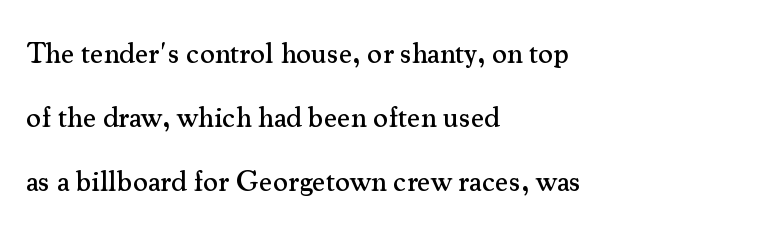
The letters advance in unequal steps, a hallmark of proportional type. Short note: letters normally spaced. The typesetter chose a ragged-right arrangement here. Only glyphs here, with clear space below each row.
